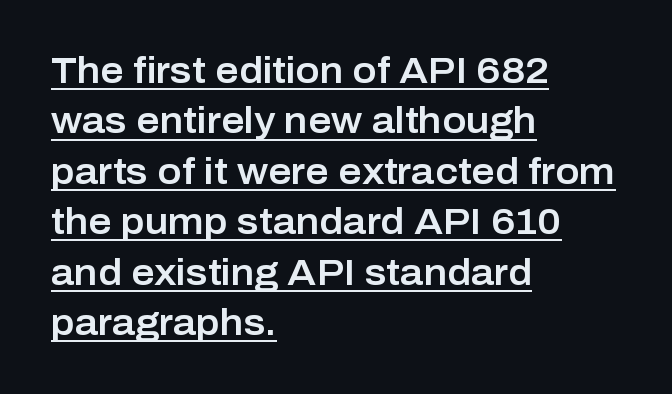
Q: Is the text italic (slanted)? A: No, it is upright.
Q: Is the typeface a serif or a sans-serif typeface? A: Sans-serif.
Q: Is the text underlined? A: Yes.
Q: How is the paragraph aligned? A: Left-aligned.
Q: Is the spacing between letters normal or unusually wide? A: Normal.
Q: Is the spacing between lines tight, normal or loose? A: Normal.
Q: Width (condensed, normal, or wide)? A: Normal.
Q: Stroke contrast? A: Low.
Q: x-height? A: Medium.
Q: Monospaced? A: No.
